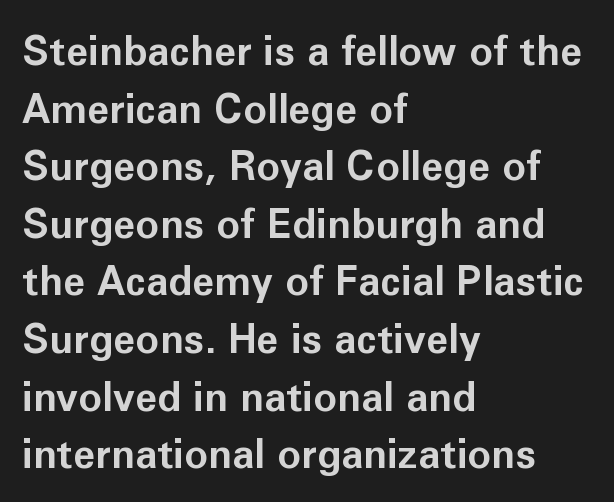
A typesetter would mark this as roman, not italic. Clear beneath every line of the passage. The rows are spaced the way most documents space them. Typeset ragged right — the left edge is the straight one. The line texture is even and compact thanks to regular tracking. Chunky letters — that's bold for sure.
